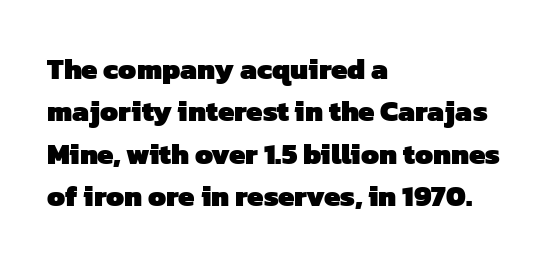
{"serif": "no", "bold": "yes", "weight": "heavy", "width": "normal", "stroke_contrast": "low", "x_height": "medium", "monospaced": "no", "underline": "no", "align": "left", "line_spacing": "normal", "line_spacing_ratio": 1.46, "letter_spacing": "normal", "letter_spacing_em": 0.0, "glyph_px": 29}
